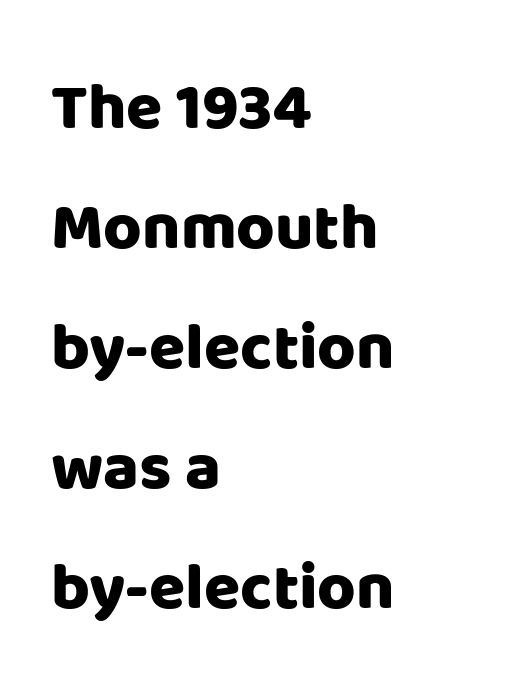
A roman cut, with each character standing at attention. If you drew a ruler down the left edge, every line would touch it. Each glyph is drawn with heavy, bold strokes. The face used here is rendered with its standard letterfit. The designer went with a sans here, leaving each stem footless.
